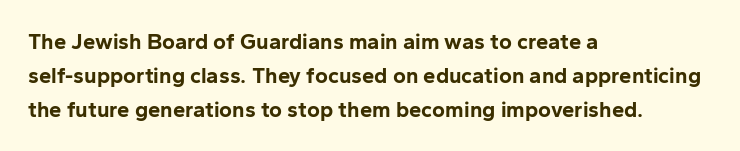
{"italic": "no", "bold": "yes", "underline": "no", "align": "left", "line_spacing": "normal", "line_spacing_ratio": 1.54, "letter_spacing": "normal", "letter_spacing_em": 0.0, "glyph_px": 22}
